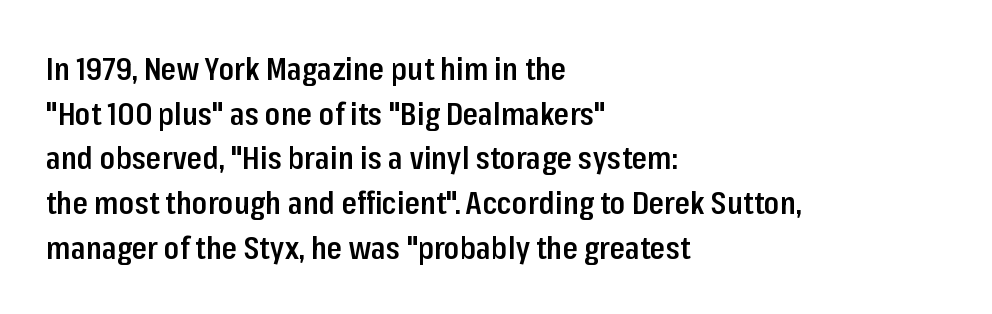
Q: Is the text bold? A: Semi-bold.
Q: Is the text italic (slanted)? A: No, it is upright.
Q: Is the typeface a serif or a sans-serif typeface? A: Sans-serif.
Q: Is the text underlined? A: No.
Q: How is the paragraph aligned? A: Left-aligned.
Q: Is the spacing between letters normal or unusually wide? A: Normal.
Q: Is the spacing between lines tight, normal or loose? A: Normal.
Q: Width (condensed, normal, or wide)? A: Condensed.
Q: Stroke contrast? A: Low.
Q: x-height? A: Medium.
Q: Monospaced? A: No.
